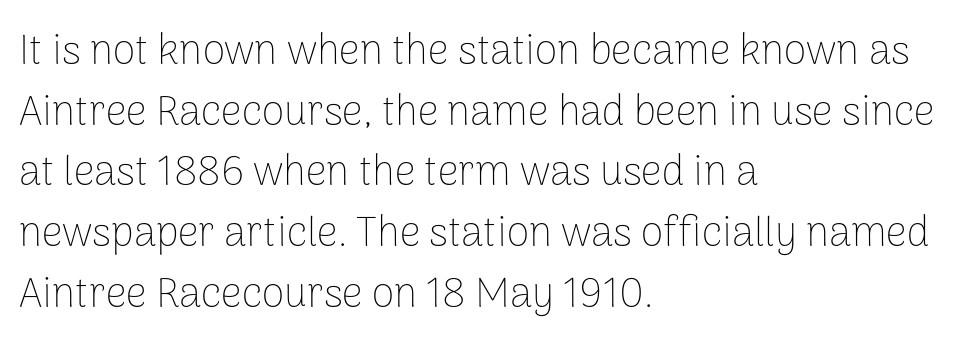
Q: Is the text bold? A: No.
Q: Is the text italic (slanted)? A: No, it is upright.
Q: Is the typeface a serif or a sans-serif typeface? A: Sans-serif.
Q: Is the text underlined? A: No.
Q: How is the paragraph aligned? A: Left-aligned.
Q: Is the spacing between letters normal or unusually wide? A: Normal.
Q: Is the spacing between lines tight, normal or loose? A: Normal.
Q: Width (condensed, normal, or wide)? A: Normal.
Q: Stroke contrast? A: Low.
Q: x-height? A: Medium.
Q: Monospaced? A: No.
